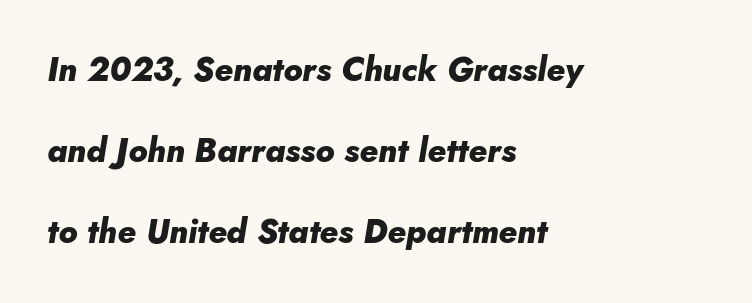
The image shows 33 px heavy type, italic (leaning right); set left-aligned, loose line spacing (2.46x), normal letter spacing, not underlined; low stroke contrast and a small x-height.
